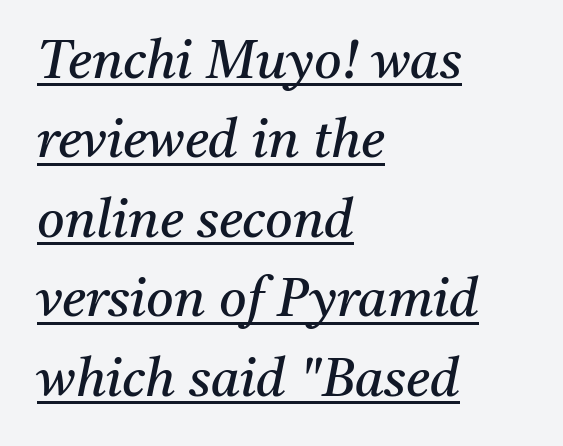
The image shows 53 px regular-weight serif type, italic (leaning right); set left-aligned, normal line spacing (1.5x), normal letter spacing, underlined; medium stroke contrast and a medium x-height.
